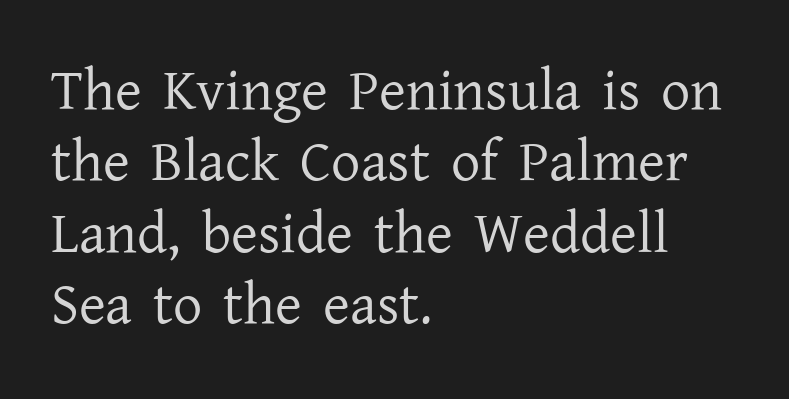
The image shows 58 px regular-weight serif type, upright; set left-aligned, line spacing 1.23x, normal letter spacing, not underlined; low stroke contrast and a medium x-height.
